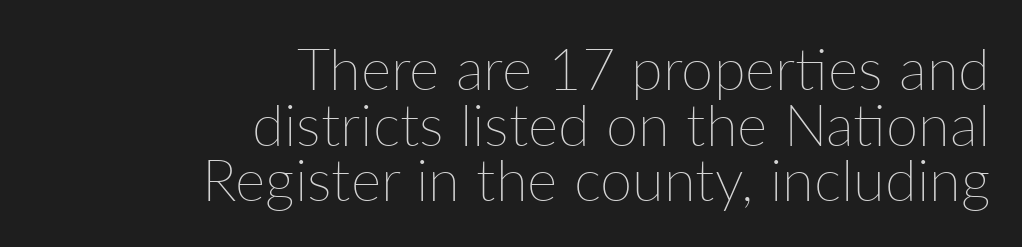
{"italic": "no", "bold": "no", "weight": "thin", "width": "normal", "stroke_contrast": "low", "x_height": "medium", "monospaced": "no", "underline": "no", "align": "right", "line_spacing": "tight", "line_spacing_ratio": 0.96, "letter_spacing": "normal", "letter_spacing_em": 0.0, "glyph_px": 58}
